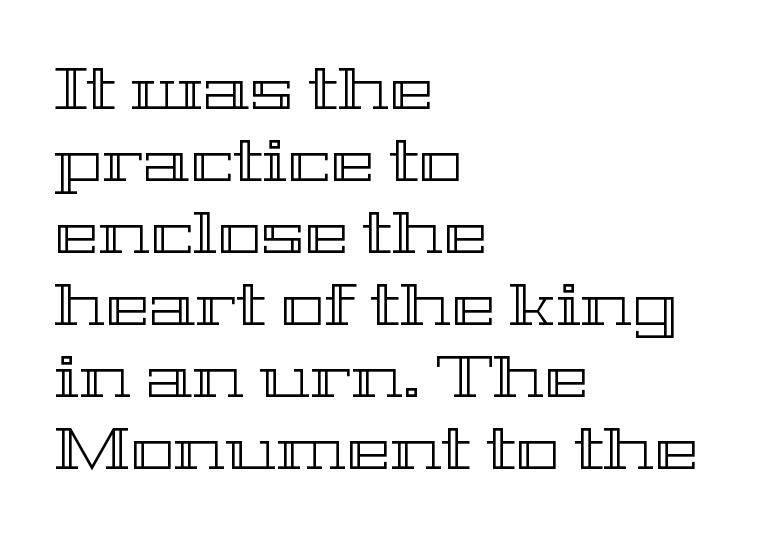
{"italic": "no", "width": "wide", "x_height": "medium", "monospaced": "no", "underline": "no", "align": "left", "line_spacing_ratio": 1.22, "letter_spacing": "normal", "letter_spacing_em": 0.0, "glyph_px": 59}
